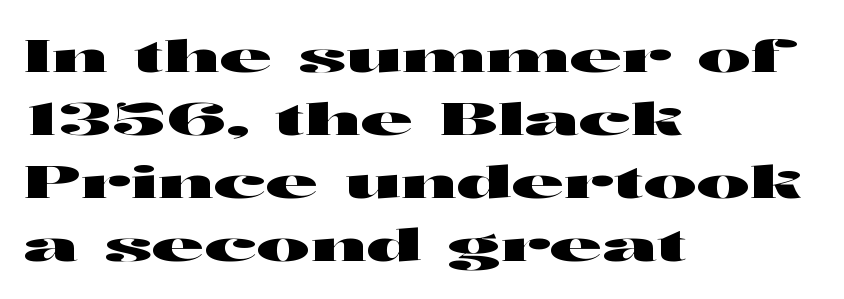
If you drew a line through each stem, it would be perfectly vertical. Words float on clear page, feet unadorned. The text block is weighted toward the left margin, trailing off unevenly rightward. I'd call this a sans setting — the letters go barefoot.
